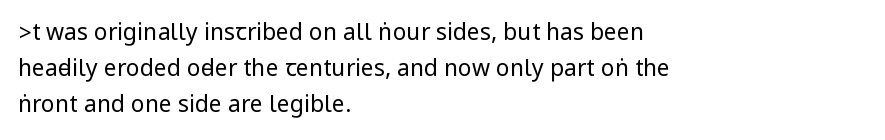
{"italic": "no", "bold": "no", "underline": "no", "align": "left", "line_spacing": "normal", "line_spacing_ratio": 1.56, "letter_spacing": "normal", "letter_spacing_em": 0.0, "glyph_px": 23}
